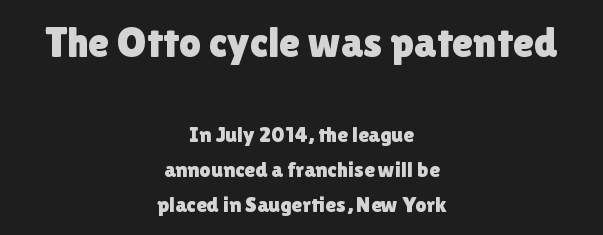
The image shows 43 px sans-serif type, upright; set centered, normal line spacing (1.61x), normal letter spacing, not underlined; the first (top) block is 1.95x larger; low stroke contrast and a medium x-height.
